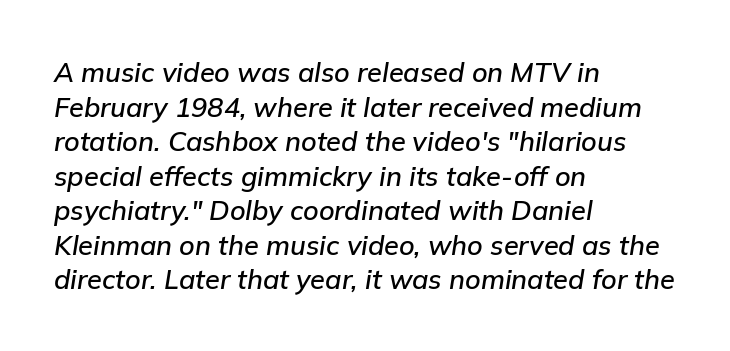
The image shows 27 px text type, italic (leaning right); set left-aligned, normal line spacing (1.28x), normal letter spacing, not underlined.
